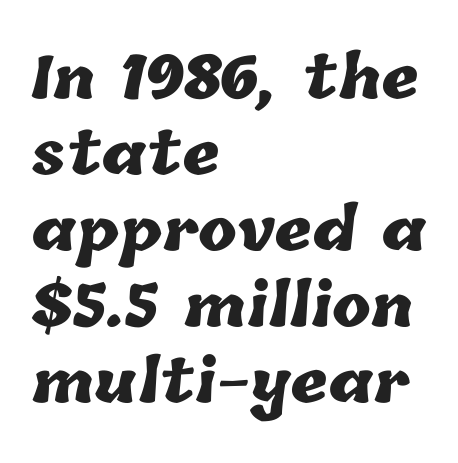
Honestly, the letter spacing is just normal — you wouldn't notice it. Leading: standard. The passage is arranged the way most books set body copy — flush left. You'd pick this weight for a headline — it's a proper bold. Any mark beneath the type? The region is blank.
